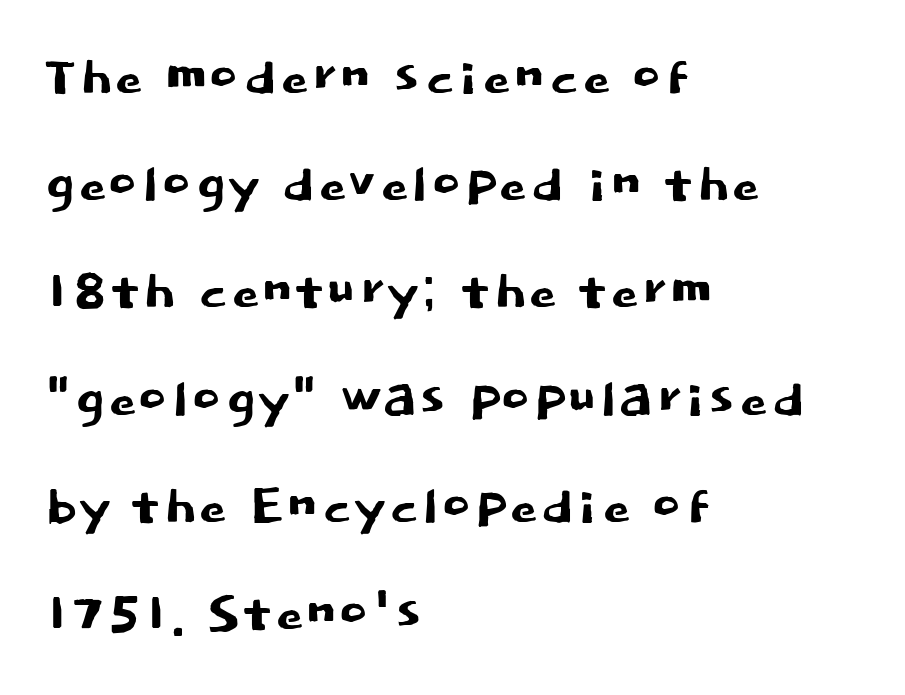
Q: Is the text italic (slanted)? A: No, it is upright.
Q: Is the typeface a serif or a sans-serif typeface? A: Sans-serif.
Q: Is the text underlined? A: No.
Q: How is the paragraph aligned? A: Left-aligned.
Q: Is the spacing between letters normal or unusually wide? A: Normal.
Q: Is the spacing between lines tight, normal or loose? A: Normal.
Q: Width (condensed, normal, or wide)? A: Normal.
Q: Stroke contrast? A: Low.
Q: x-height? A: Large.
Q: Monospaced? A: No.
